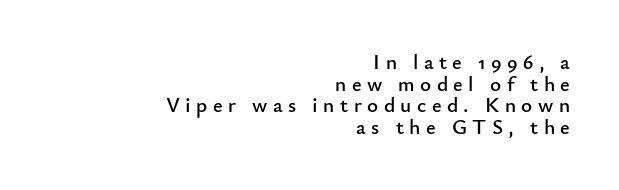
The image shows 21 px text type, upright; set right-aligned, tight line spacing (1.03x), unusually wide letter spacing (+0.26 em), not underlined.
